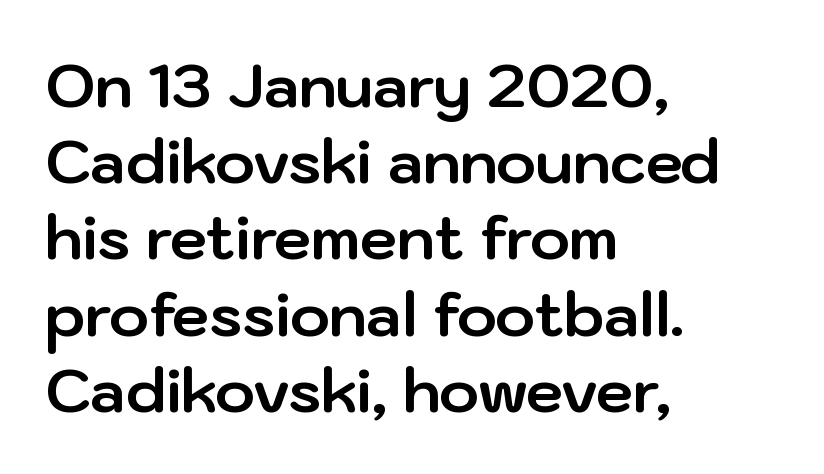
{"serif": "no", "italic": "no", "bold": "yes", "weight": "bold", "width": "normal", "stroke_contrast": "low", "x_height": "medium", "monospaced": "no", "underline": "no", "align": "left", "line_spacing": "normal", "line_spacing_ratio": 1.27, "letter_spacing": "normal", "letter_spacing_em": 0.0, "glyph_px": 60}
